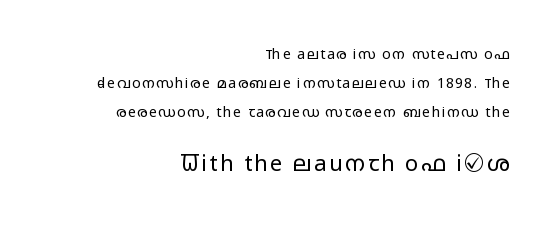
A typesetter would mark this as roman, not italic. Stroke thickness stays within the range of a standard reading face or lighter. These lines are set flush right with a ragged left edge. The passage shown is not underscored anywhere.
